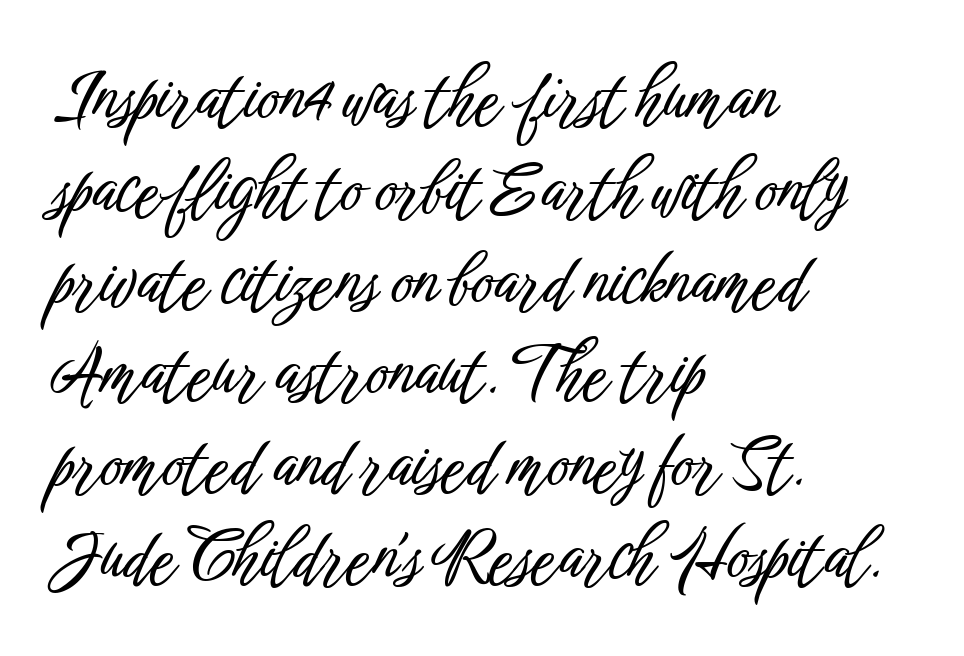
The image shows 68 px condensed sans-serif type; set left-aligned, normal line spacing (1.35x), normal letter spacing, not underlined; low stroke contrast and a medium x-height.
